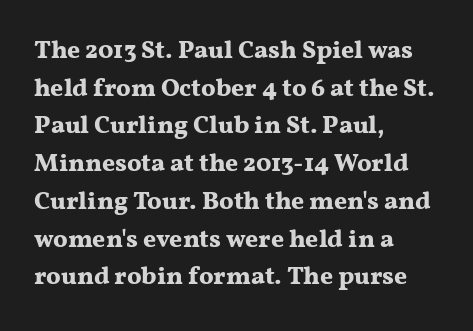
Students, note that the glyphs here touch the page at normal intervals. The vertical gap from one line to the next is medium. The lettering stays uniformly vertical, giving the passage a roman look. The lines are quadded left. Heft: maximum for text — a bold. Type without underlining.
